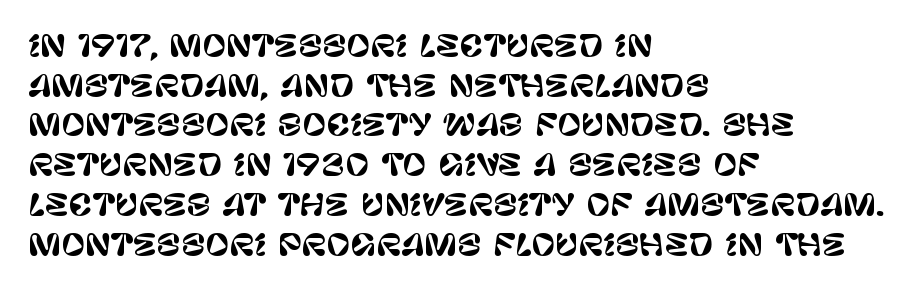
Q: Is the text italic (slanted)? A: Yes.
Q: Is the typeface a serif or a sans-serif typeface? A: Sans-serif.
Q: Is the text underlined? A: No.
Q: How is the paragraph aligned? A: Left-aligned.
Q: Is the spacing between letters normal or unusually wide? A: Normal.
Q: Is the spacing between lines tight, normal or loose? A: Normal.
Q: Width (condensed, normal, or wide)? A: Normal.
Q: Stroke contrast? A: Low.
Q: x-height? A: Large.
Q: Monospaced? A: No.
